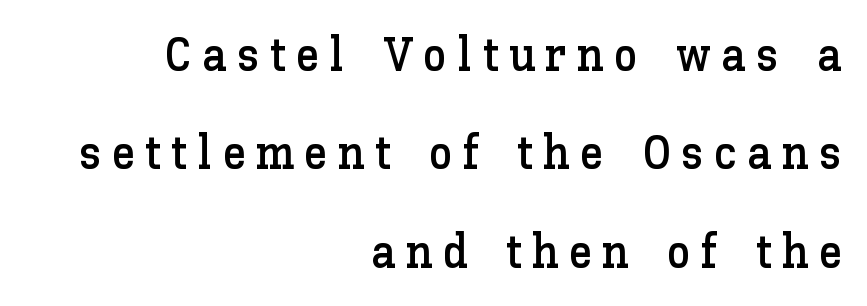
{"italic": "no", "width": "normal", "stroke_contrast": "low", "x_height": "medium", "monospaced": "no", "underline": "no", "align": "right", "line_spacing": "loose", "line_spacing_ratio": 2.05, "letter_spacing": "wide", "letter_spacing_em": 0.21, "glyph_px": 48}
